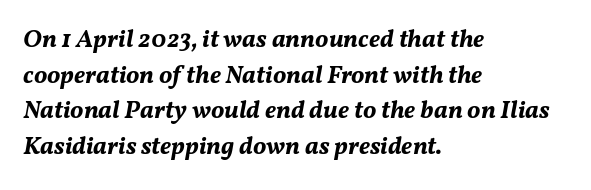
{"italic": "yes", "lean": "right", "slant_degrees": 11, "bold": "yes", "underline": "no", "align": "left", "line_spacing": "normal", "line_spacing_ratio": 1.43, "letter_spacing": "normal", "letter_spacing_em": 0.0, "glyph_px": 25}
